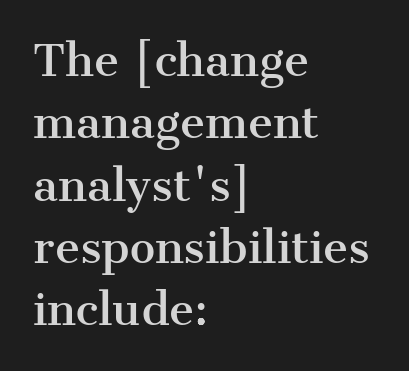
{"serif": "yes", "italic": "no", "width": "normal", "stroke_contrast": "medium", "x_height": "medium", "monospaced": "no", "underline": "no", "align": "left", "line_spacing": "normal", "line_spacing_ratio": 1.45, "letter_spacing": "normal", "letter_spacing_em": 0.0, "glyph_px": 43}
